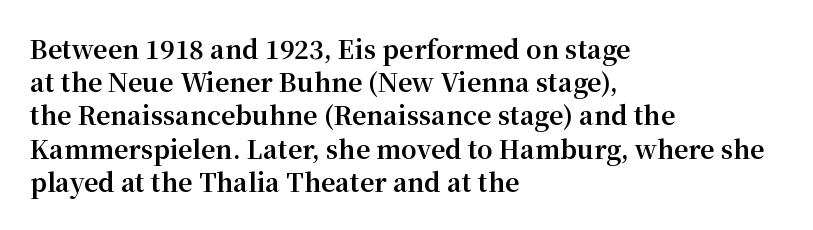
{"italic": "no", "bold": "yes", "underline": "no", "align": "left", "line_spacing": "normal", "line_spacing_ratio": 1.33, "letter_spacing": "normal", "letter_spacing_em": 0.0, "glyph_px": 25}
